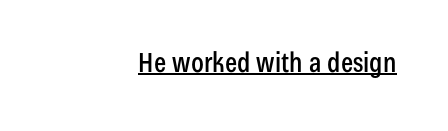
Q: Is the text italic (slanted)? A: No, it is upright.
Q: Is the text underlined? A: Yes.
Q: How is the paragraph aligned? A: Right-aligned.
Q: Is the spacing between letters normal or unusually wide? A: Normal.
